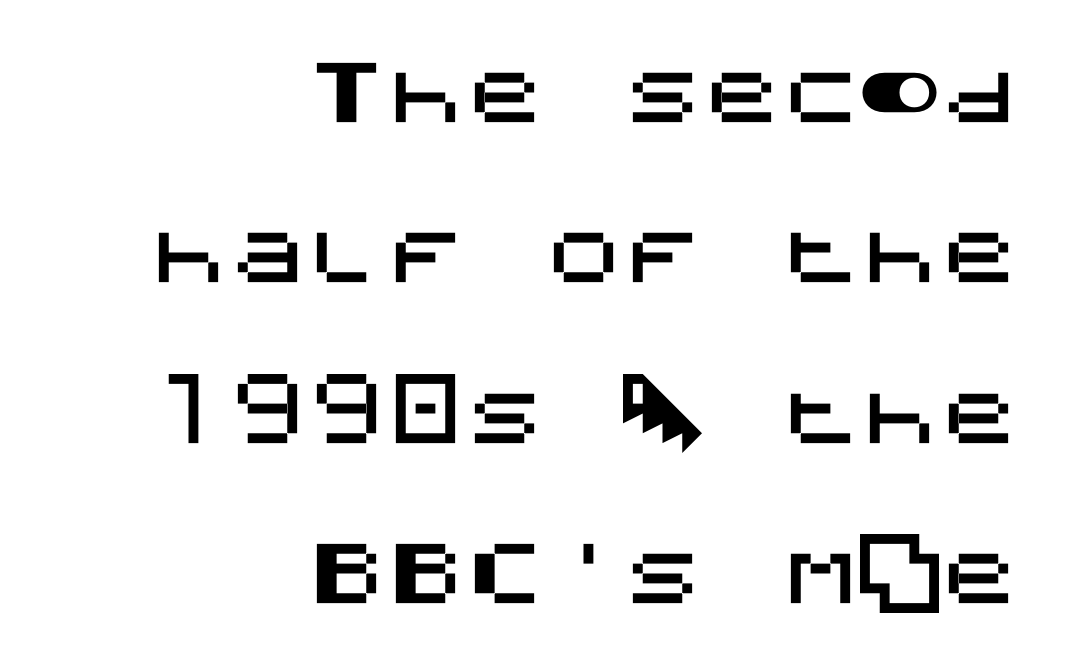
{"serif": "no", "italic": "no", "width": "normal", "stroke_contrast": "medium", "x_height": "large", "underline": "no", "align": "right", "line_spacing": "loose", "line_spacing_ratio": 2.03, "letter_spacing": "normal", "letter_spacing_em": 0.0, "glyph_px": 79}
